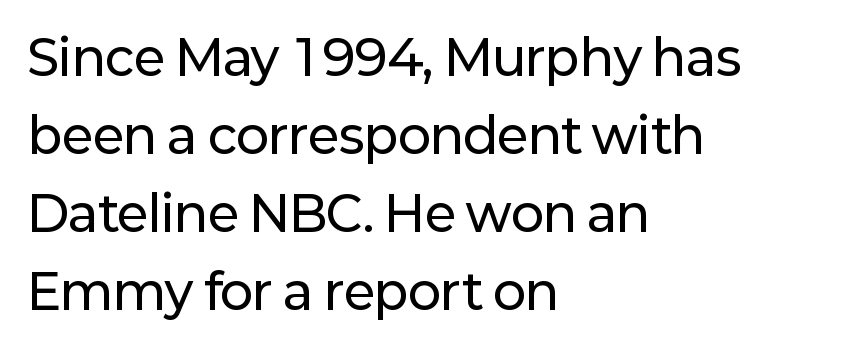
Q: Is the text italic (slanted)? A: No, it is upright.
Q: Is the typeface a serif or a sans-serif typeface? A: Sans-serif.
Q: Is the text underlined? A: No.
Q: How is the paragraph aligned? A: Left-aligned.
Q: Is the spacing between letters normal or unusually wide? A: Normal.
Q: Is the spacing between lines tight, normal or loose? A: Normal.
Q: Width (condensed, normal, or wide)? A: Normal.
Q: Stroke contrast? A: Low.
Q: x-height? A: Medium.
Q: Monospaced? A: No.
